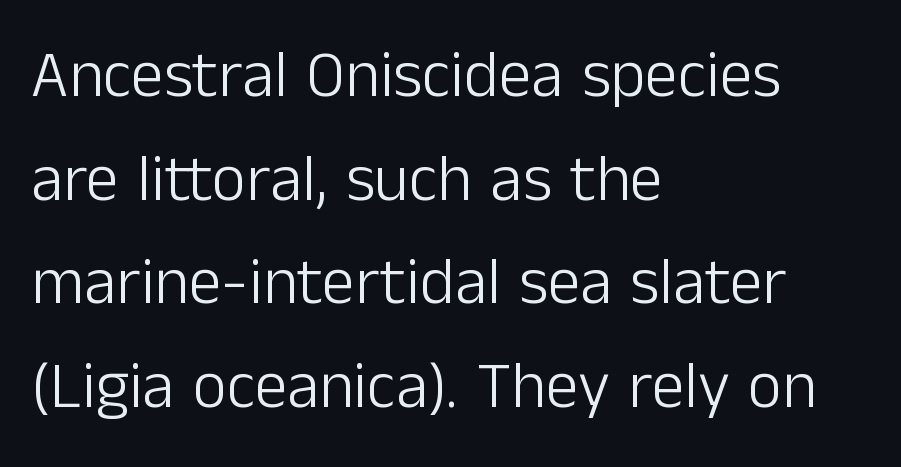
The font family rendered here belongs to the sans-serif group. The rendering uses a moderate line-height, typical for paragraphs. The rendering keeps characters at their native spacing. The strokes are not fattened; the text isn't bold. This rendering uses left alignment, leaving the right contour irregular. Check the space under the baseline: it is left empty.
